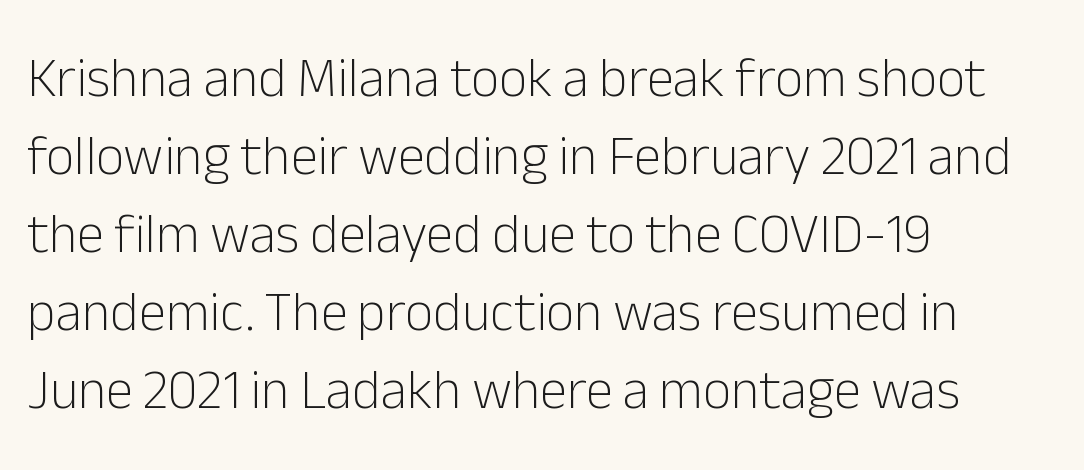
Q: Is the text bold? A: No.
Q: Is the text italic (slanted)? A: No, it is upright.
Q: Is the typeface a serif or a sans-serif typeface? A: Sans-serif.
Q: Is the text underlined? A: No.
Q: How is the paragraph aligned? A: Left-aligned.
Q: Is the spacing between letters normal or unusually wide? A: Normal.
Q: Is the spacing between lines tight, normal or loose? A: Normal.
Q: Width (condensed, normal, or wide)? A: Normal.
Q: Stroke contrast? A: Low.
Q: x-height? A: Medium.
Q: Monospaced? A: No.
